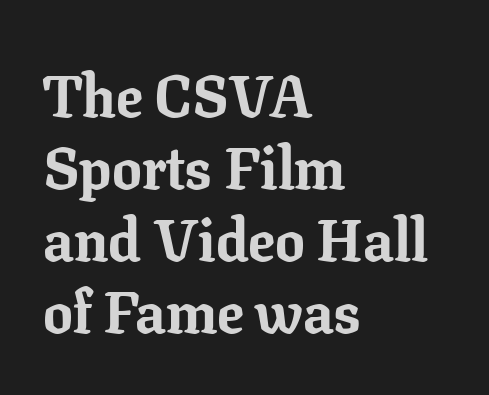
Posture: straight, roman, zero tilt. I'd describe the lettering as bold — thick and assertive. Line starts are locked; line ends wander. The characters display serif detailing at their extremities. The space directly below the letters is spotless.
